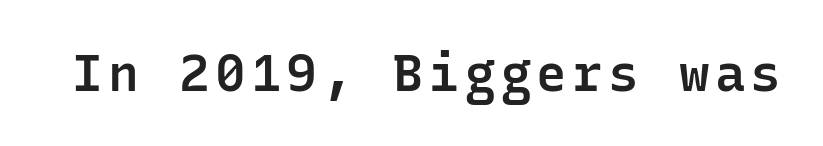
Italic? Not at all — the glyphs are vertical. Underline: absent. The glyphs have the mass of a demibold cut, below bold. The face used here is monospaced, like something from a code editor. Letterform terminals end flat and unadorned throughout the passage.
